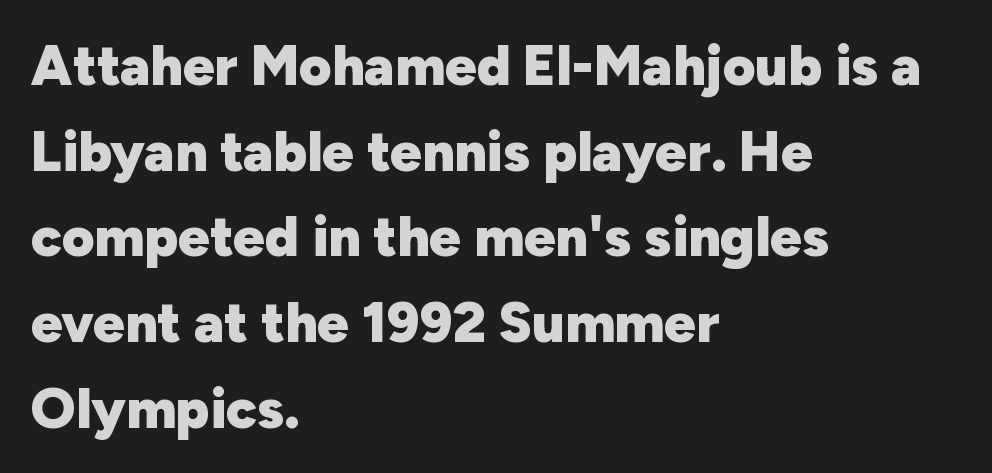
These lines keep a tight, regular rhythm from letter to letter. Caption: multi-line text, flush left, ragged right. Does the type have serifs? No, each stem ends abruptly. Every stem runs plumb, perpendicular to the baseline. Rows of type keep a routine distance in the vertical direction.
